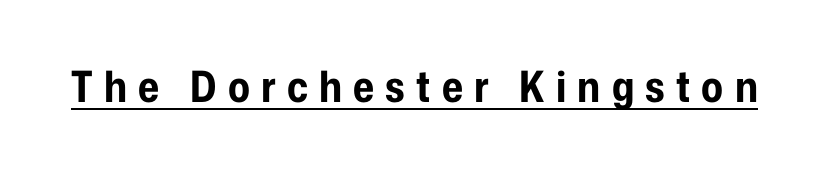
The image shows 43 px bold, condensed sans-serif type, upright; set unusually wide letter spacing (+0.26 em), underlined; low stroke contrast and a medium x-height.
